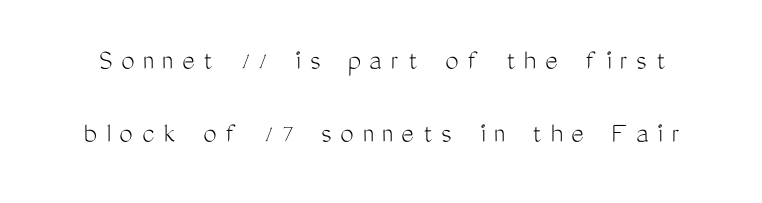
Q: Is the text bold? A: No.
Q: Is the text italic (slanted)? A: No, it is upright.
Q: Is the typeface a serif or a sans-serif typeface? A: Sans-serif.
Q: Is the text underlined? A: No.
Q: Is the spacing between letters normal or unusually wide? A: Unusually wide.
Q: Is the spacing between lines tight, normal or loose? A: Loose.
Q: Width (condensed, normal, or wide)? A: Condensed.
Q: Stroke contrast? A: Medium.
Q: x-height? A: Medium.
Q: Monospaced? A: No.
